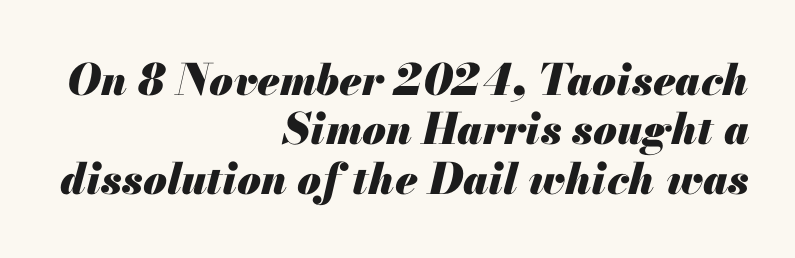
Q: Is the text bold? A: Yes.
Q: Is the text italic (slanted)? A: Yes, it leans right by about 13 degrees.
Q: Is the text underlined? A: No.
Q: How is the paragraph aligned? A: Right-aligned.
Q: Is the spacing between letters normal or unusually wide? A: Normal.
Q: Is the spacing between lines tight, normal or loose? A: Tight.
Q: Width (condensed, normal, or wide)? A: Normal.
Q: Stroke contrast? A: Medium.
Q: x-height? A: Small.
Q: Monospaced? A: No.
